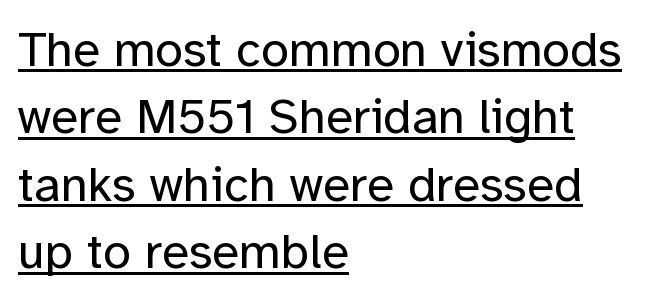
The image shows 50 px regular-weight sans-serif type, upright; set left-aligned, normal line spacing (1.35x), normal letter spacing, underlined; low stroke contrast and a medium x-height.
